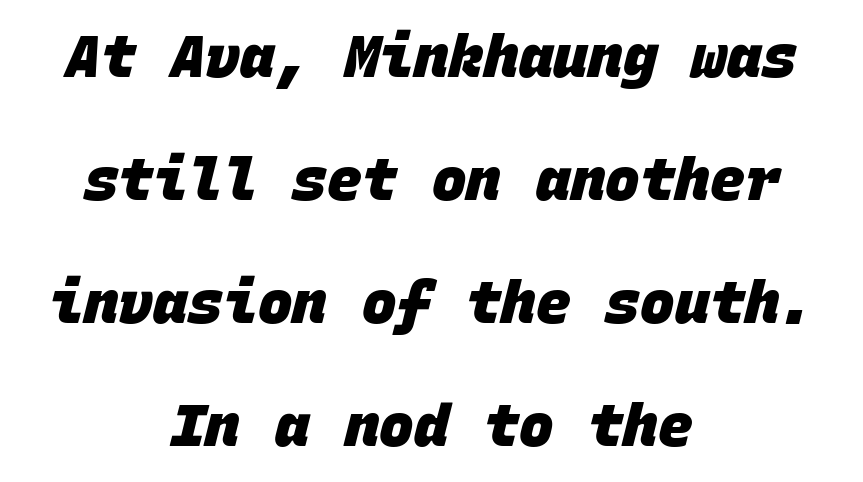
The image shows 58 px heavy sans-serif type, monospaced; set centered, loose line spacing (2.12x), normal letter spacing, not underlined; low stroke contrast and a large x-height.
